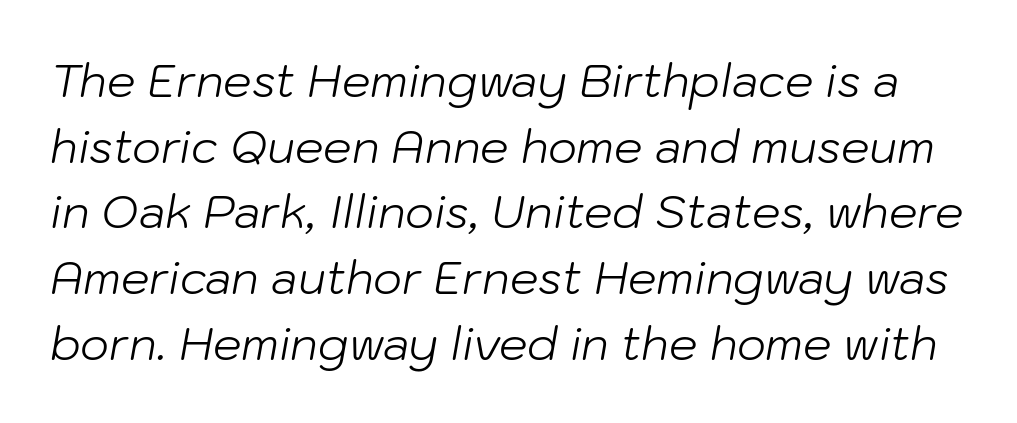
The image shows 45 px light type, italic (leaning right); set normal line spacing (1.46x), normal letter spacing, not underlined; low stroke contrast and a medium x-height.
